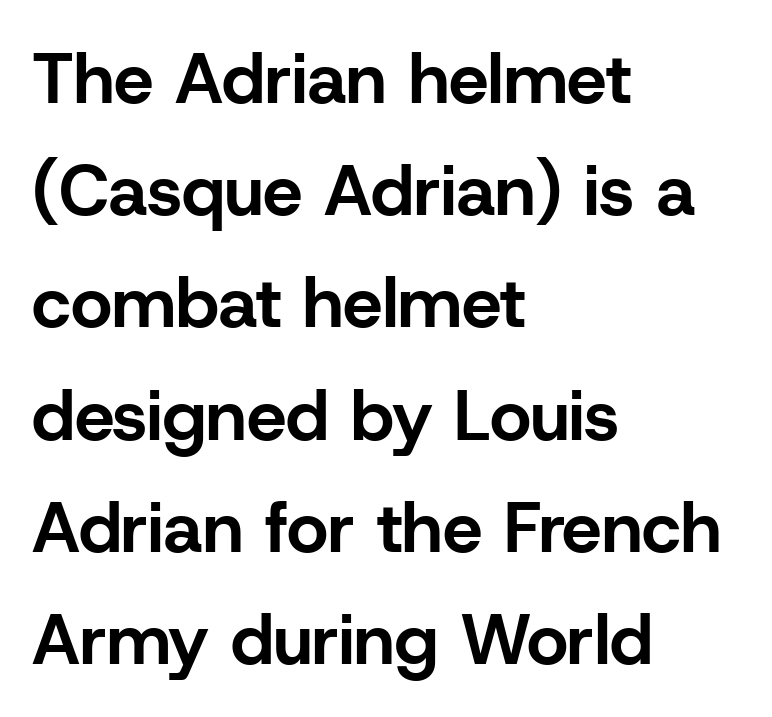
These words are printed bold, with thick strokes throughout. Casual observation: everything's shoved over to the left. This block has exactly the height ordinary leading produces. Tracking here is standard; glyphs follow each other at the usual distance. These lines are rendered in a variable-pitch font. Anything drawn beneath the words? Only blank space.
